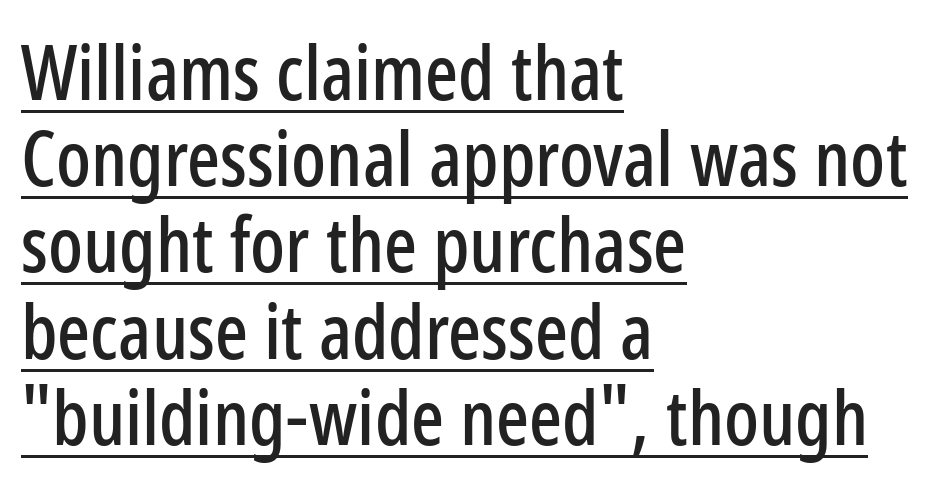
The image shows 77 px condensed sans-serif type, upright; set left-aligned, tight line spacing (1.12x), normal letter spacing, underlined; low stroke contrast and a medium x-height.
